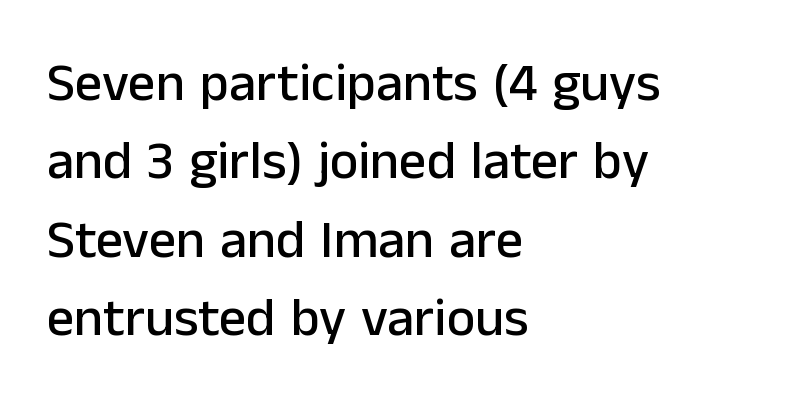
{"serif": "no", "italic": "no", "width": "normal", "stroke_contrast": "low", "x_height": "medium", "monospaced": "no", "underline": "no", "align": "left", "line_spacing": "normal", "line_spacing_ratio": 1.45, "letter_spacing": "normal", "letter_spacing_em": 0.0, "glyph_px": 54}
